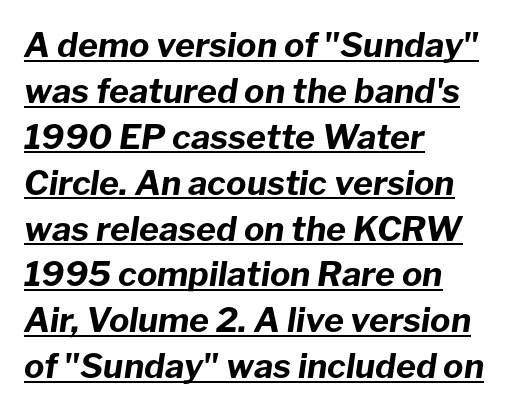
Is this a fixed-width face? No — the glyphs have proportional, varying widths. Every word sits above its own underline. The rendering uses a bold face; every stroke is thick and dark. One-word summary of the alignment: left.
